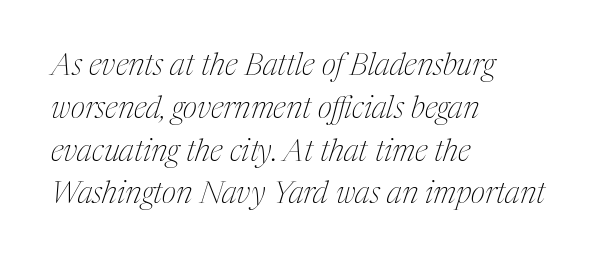
Q: Is the text bold? A: No.
Q: Is the text italic (slanted)? A: Yes, it leans right by about 17 degrees.
Q: Is the typeface a serif or a sans-serif typeface? A: Serif.
Q: Is the text underlined? A: No.
Q: How is the paragraph aligned? A: Left-aligned.
Q: Is the spacing between letters normal or unusually wide? A: Normal.
Q: Is the spacing between lines tight, normal or loose? A: Normal.
Q: Width (condensed, normal, or wide)? A: Condensed.
Q: Stroke contrast? A: Medium.
Q: x-height? A: Medium.
Q: Monospaced? A: No.
